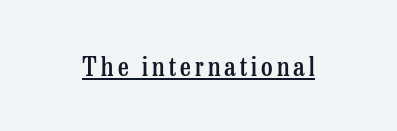
{"italic": "no", "bold": "semi", "underline": "yes", "align": "center", "glyph_px": 26}
